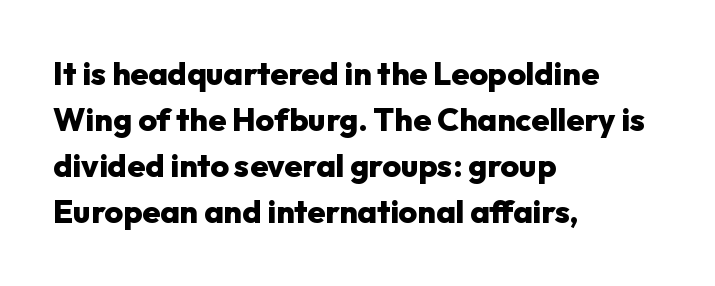
The letters are bold, with thick, heavy strokes. This is the regular roman posture of the typeface. The passage shown stacks its lines at a standard gap. The passage shown is not underscored anywhere. The rag falls on the right side of this text block. The rendering uses natural spacing where letterforms have individual widths.
